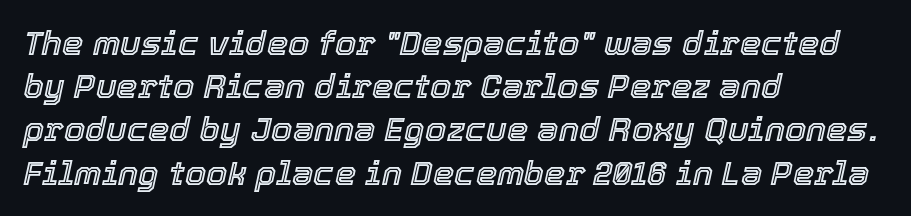
{"italic": "yes", "lean": "right", "slant_degrees": 12, "width": "normal", "x_height": "medium", "monospaced": "no", "underline": "no", "align": "left", "line_spacing": "normal", "line_spacing_ratio": 1.27, "letter_spacing": "normal", "letter_spacing_em": 0.0, "glyph_px": 34}
